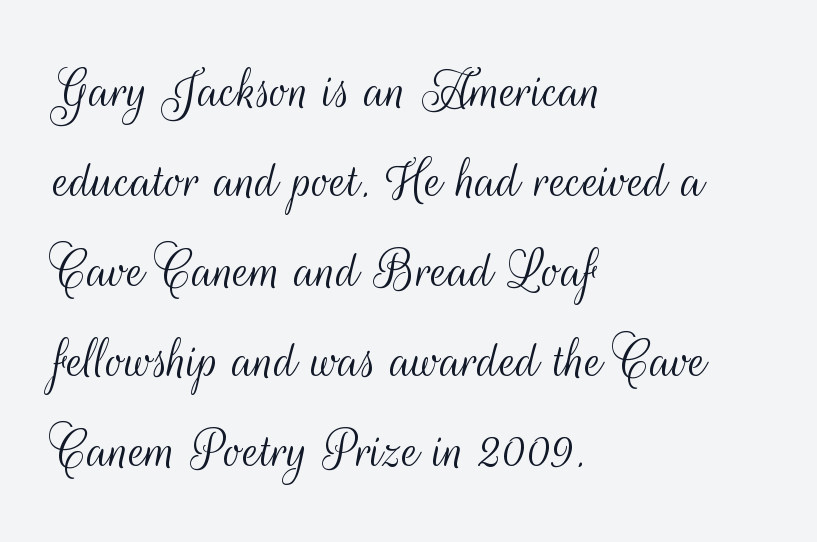
Leading: standard. The passage shown is typeset with a sans-serif family. The face used here is proportionally spaced, like ordinary book or web type. The zone under the glyphs is completely vacant.
